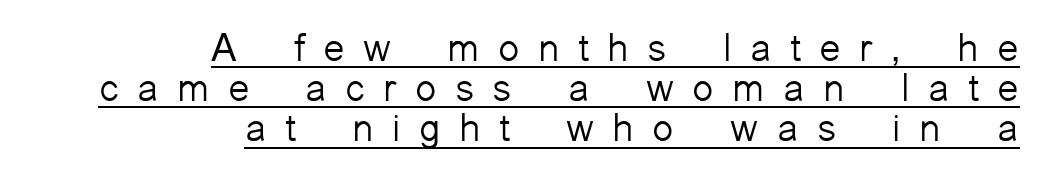
Q: Is the text bold? A: No.
Q: Is the text italic (slanted)? A: No, it is upright.
Q: Is the typeface a serif or a sans-serif typeface? A: Sans-serif.
Q: Is the text underlined? A: Yes.
Q: How is the paragraph aligned? A: Right-aligned.
Q: Is the spacing between letters normal or unusually wide? A: Unusually wide.
Q: Is the spacing between lines tight, normal or loose? A: Tight.
Q: Width (condensed, normal, or wide)? A: Normal.
Q: Stroke contrast? A: Low.
Q: x-height? A: Medium.
Q: Monospaced? A: No.
